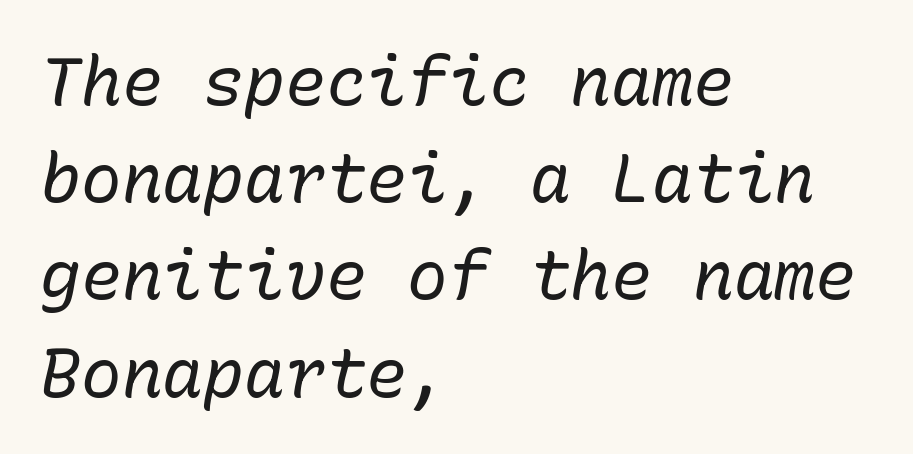
How would I describe the line gaps? Plain and ordinary. A light-to-regular cut is what we see here. The passage shown is not underscored anywhere. Line starts are locked; line ends wander. Notice how the stems are inclined rather than vertical — that's the hallmark of italics. Monospaced: the letters line up in strict vertical columns.
